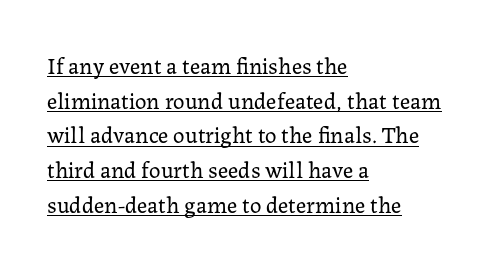
{"italic": "no", "bold": "no", "underline": "yes", "align": "left", "line_spacing": "normal", "line_spacing_ratio": 1.51, "letter_spacing": "normal", "letter_spacing_em": 0.0, "glyph_px": 23}
